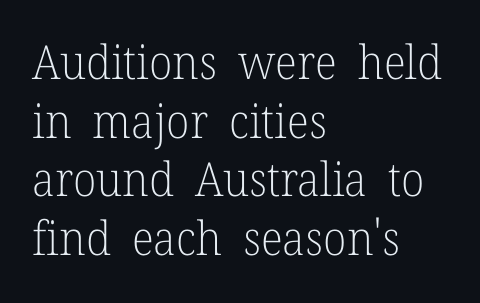
The image shows 47 px light serif type, upright; set left-aligned, normal line spacing (1.25x), normal letter spacing, not underlined; low stroke contrast and a medium x-height.
